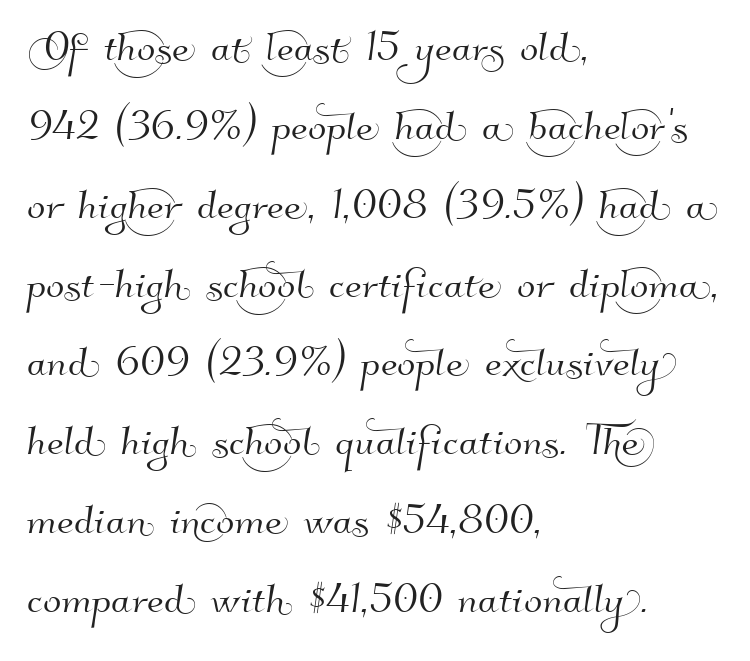
The image shows 54 px sans-serif type; set left-aligned, normal line spacing (1.46x), normal letter spacing, not underlined; high stroke contrast and a small x-height.
